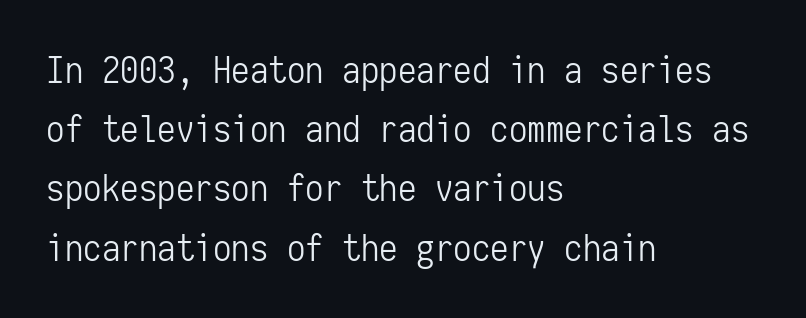
Q: Is the text bold? A: No.
Q: Is the text italic (slanted)? A: No, it is upright.
Q: Is the typeface a serif or a sans-serif typeface? A: Sans-serif.
Q: Is the text underlined? A: No.
Q: How is the paragraph aligned? A: Left-aligned.
Q: Is the spacing between letters normal or unusually wide? A: Normal.
Q: Is the spacing between lines tight, normal or loose? A: Normal.
Q: Width (condensed, normal, or wide)? A: Condensed.
Q: Stroke contrast? A: Low.
Q: x-height? A: Medium.
Q: Monospaced? A: Yes.
